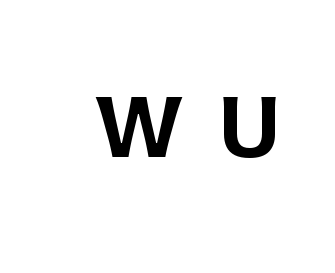
Q: Is the text italic (slanted)? A: No, it is upright.
Q: Is the typeface a serif or a sans-serif typeface? A: Sans-serif.
Q: Is the text underlined? A: No.
Q: Is the spacing between letters normal or unusually wide? A: Unusually wide.
Q: Width (condensed, normal, or wide)? A: Normal.
Q: Stroke contrast? A: Low.
Q: x-height? A: Medium.
Q: Monospaced? A: No.
